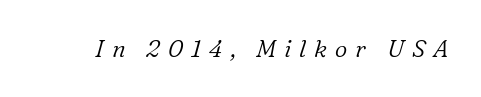
{"italic": "yes", "lean": "right", "slant_degrees": 16, "bold": "no", "underline": "no", "letter_spacing": "wide", "letter_spacing_em": 0.33, "glyph_px": 24}
